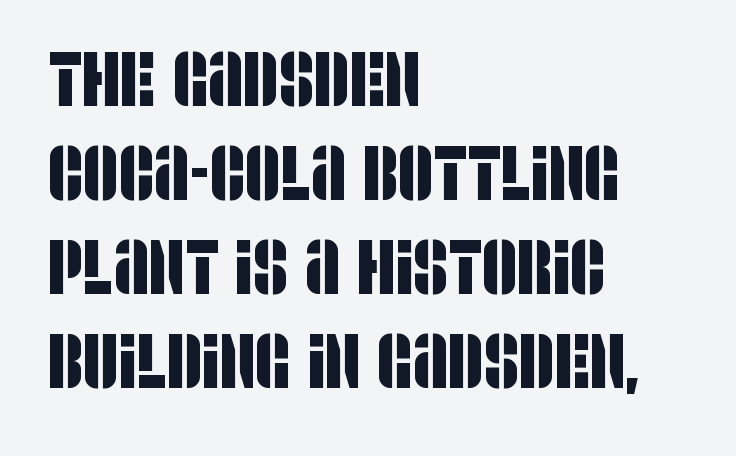
{"serif": "no", "width": "condensed", "stroke_contrast": "low", "x_height": "large", "monospaced": "no", "underline": "no", "align": "left", "line_spacing_ratio": 1.22, "letter_spacing": "normal", "letter_spacing_em": 0.0, "glyph_px": 77}
